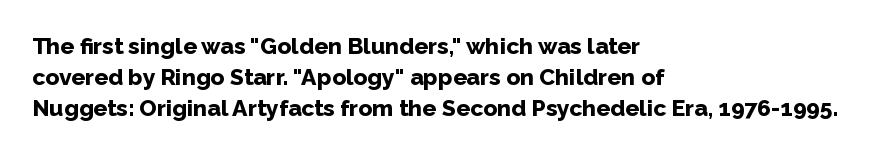
The image shows 23 px bold type, upright; set left-aligned, normal line spacing (1.34x), normal letter spacing, not underlined.
